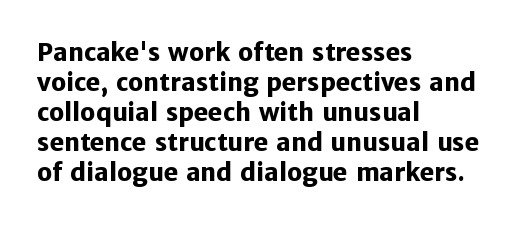
Q: Is the text bold? A: Yes.
Q: Is the text italic (slanted)? A: No, it is upright.
Q: Is the text underlined? A: No.
Q: How is the paragraph aligned? A: Left-aligned.
Q: Is the spacing between letters normal or unusually wide? A: Normal.
Q: Is the spacing between lines tight, normal or loose? A: Normal.
